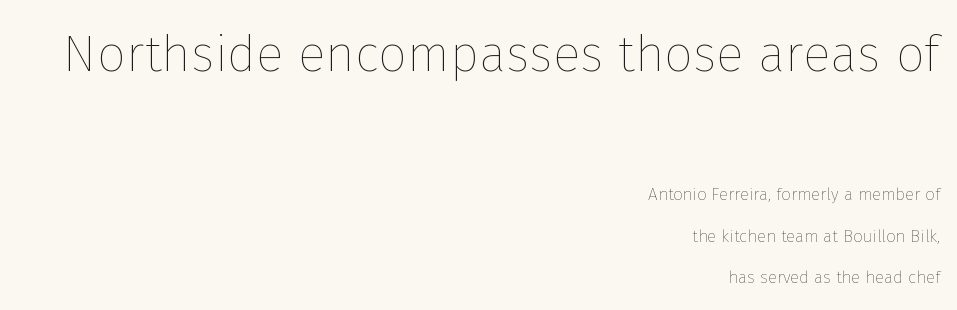
{"italic": "no", "bold": "no", "weight": "thin", "width": "normal", "stroke_contrast": "low", "x_height": "medium", "monospaced": "no", "underline": "no", "align": "right", "line_spacing": "loose", "line_spacing_ratio": 2.44, "letter_spacing": "normal", "letter_spacing_em": 0.0, "larger_block": "first", "size_ratio": 3.0, "glyph_px": 51}
